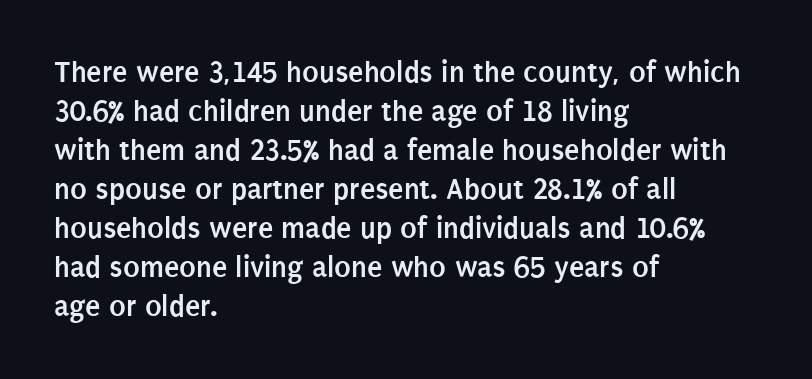
Character widths vary here, with narrow letters taking less room than wide ones. This is heavy type, rendered in bold. Note: no serifs on the glyphs. Compared with a centered layout, this one pins lines to the left instead.
